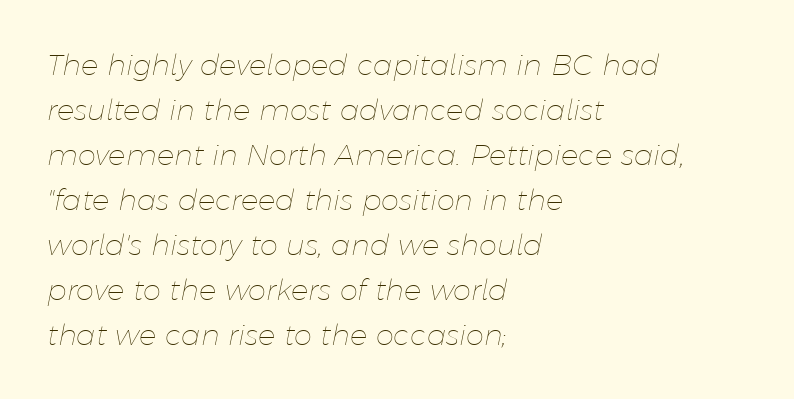
{"italic": "yes", "lean": "right", "slant_degrees": 11, "bold": "no", "weight": "thin", "width": "normal", "stroke_contrast": "low", "x_height": "medium", "monospaced": "no", "underline": "no", "align": "left", "line_spacing": "normal", "line_spacing_ratio": 1.55, "letter_spacing": "normal", "letter_spacing_em": 0.0, "glyph_px": 29}
